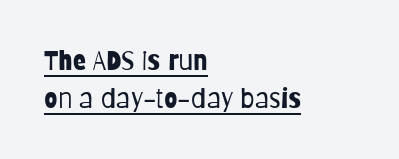
Heft: none added — not bold. Posture: upright roman. Underlining? Definitely there. The ragged edge is on the right, which tells us the setting is flush left. If you measured baseline to baseline, you'd find a middling distance. Nobody touched the tracking dial on this one.
